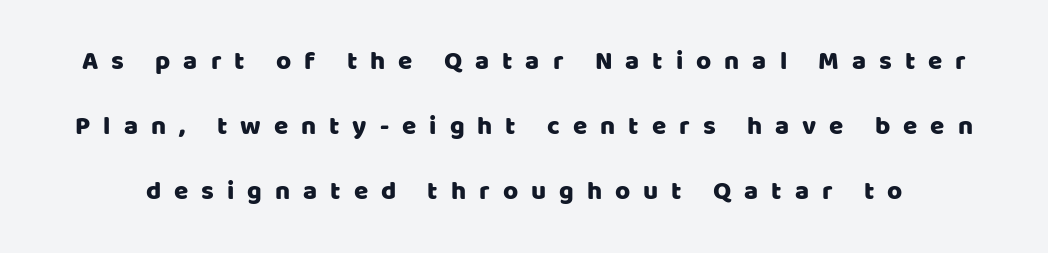
{"italic": "no", "underline": "no", "line_spacing": "loose", "line_spacing_ratio": 2.5, "letter_spacing": "wide", "letter_spacing_em": 0.5, "glyph_px": 26}
